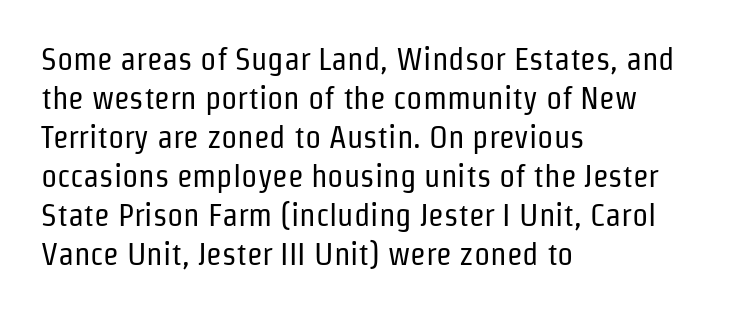
The image shows 32 px regular-weight, condensed sans-serif type, upright; set left-aligned, line spacing 1.22x, normal letter spacing, not underlined; low stroke contrast and a medium x-height.
